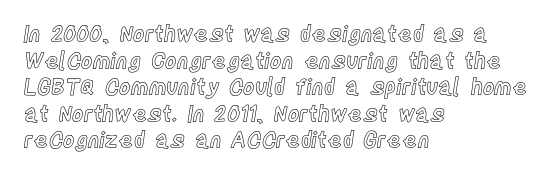
A student would call this left alignment; a typographer would say flush left, rag right. Nobody touched the tracking dial on this one. Descenders are the only things crossing below the line.
